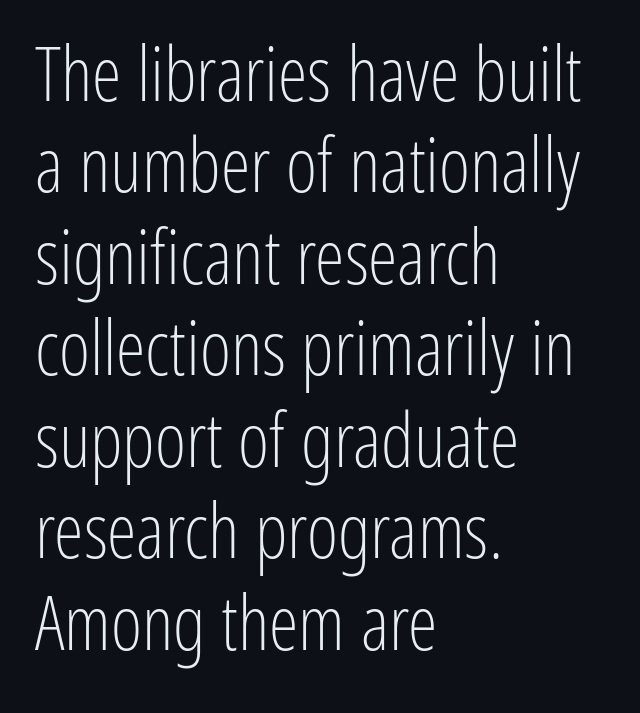
The face used here is proportionally spaced, like ordinary book or web type. Every character sits straight up, as roman type does. Default kerning and tracking; the words read as compact shapes. Bare-footed words on every line. The compositor pushed each line to the left boundary. This reads as an unemphasized weight, regular at the heaviest.
